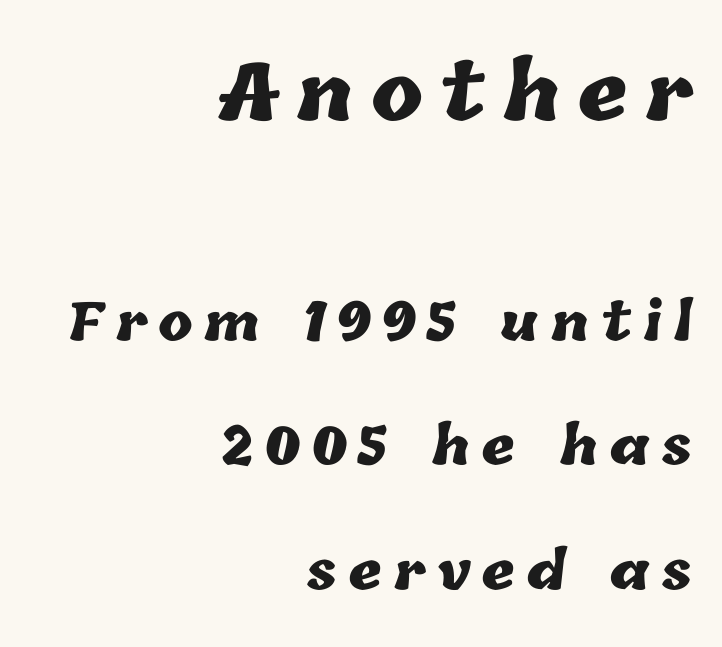
The image shows 78 px heavy type; set right-aligned, loose line spacing (2.4x), unusually wide letter spacing (+0.21 em), not underlined; the first (top) block is 1.5x larger; low stroke contrast and a medium x-height.
